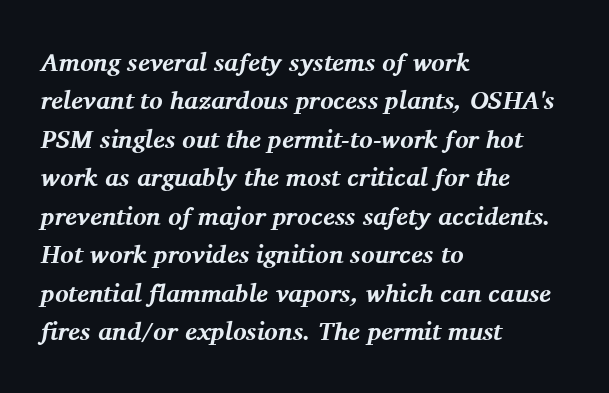
The image shows 25 px bold type, italic (leaning right); set left-aligned, normal line spacing (1.54x), normal letter spacing, not underlined.
